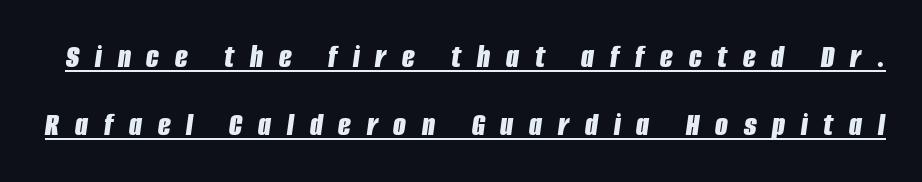
{"italic": "yes", "lean": "right", "slant_degrees": 8, "bold": "yes", "weight": "bold", "width": "condensed", "stroke_contrast": "low", "x_height": "large", "monospaced": "no", "underline": "yes", "line_spacing": "loose", "line_spacing_ratio": 2.06, "letter_spacing": "wide", "letter_spacing_em": 0.48, "glyph_px": 33}
